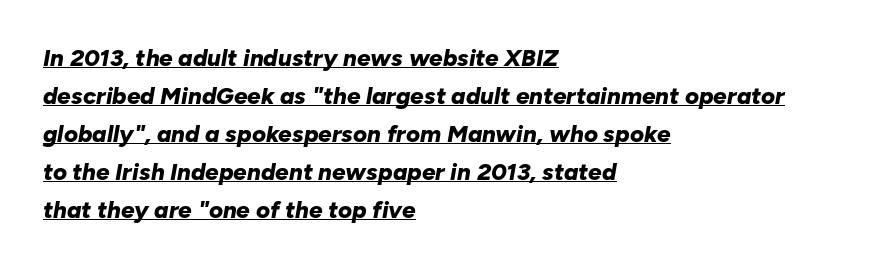
Does a line run under the words? Yes, clearly. Chunky letters — that's bold for sure. In CSS terms this would be text-align: left. Does extra space separate the letters? No, they use regular spacing. Summary of vertical rhythm: regular, with standard interline spacing. Does the lettering tilt? It does — this is italic.
